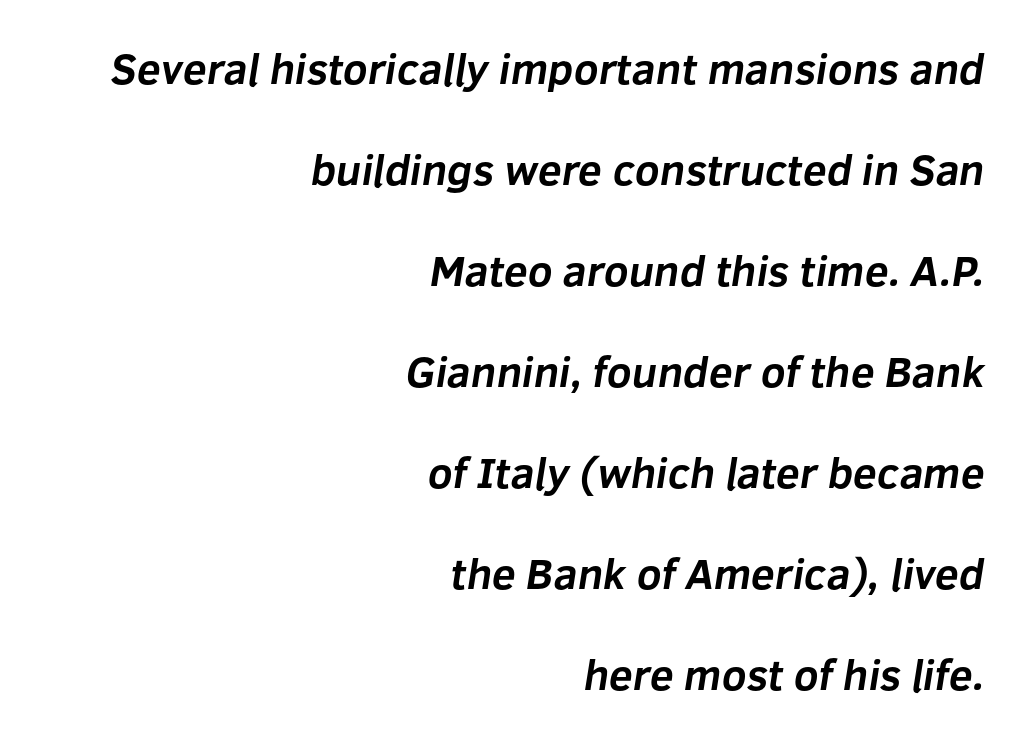
Q: Is the text bold? A: Yes.
Q: Is the typeface a serif or a sans-serif typeface? A: Sans-serif.
Q: Is the text underlined? A: No.
Q: How is the paragraph aligned? A: Right-aligned.
Q: Is the spacing between letters normal or unusually wide? A: Normal.
Q: Is the spacing between lines tight, normal or loose? A: Loose.
Q: Width (condensed, normal, or wide)? A: Normal.
Q: Stroke contrast? A: Low.
Q: x-height? A: Medium.
Q: Monospaced? A: No.
